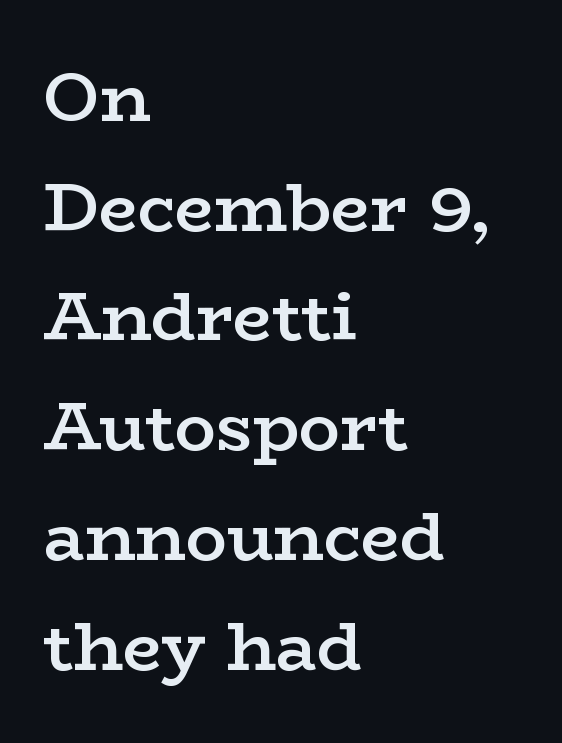
The image shows 69 px semibold, wide serif type, upright; set left-aligned, normal line spacing (1.59x), normal letter spacing, not underlined; low stroke contrast and a medium x-height.
